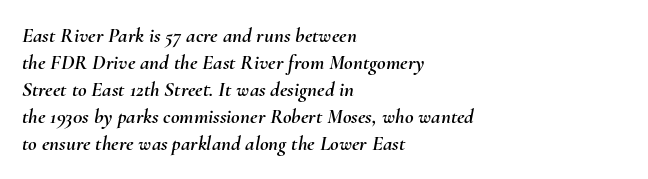
{"italic": "yes", "lean": "right", "slant_degrees": 10, "underline": "no", "align": "left", "line_spacing": "normal", "line_spacing_ratio": 1.28, "letter_spacing": "normal", "letter_spacing_em": 0.0, "glyph_px": 21}
